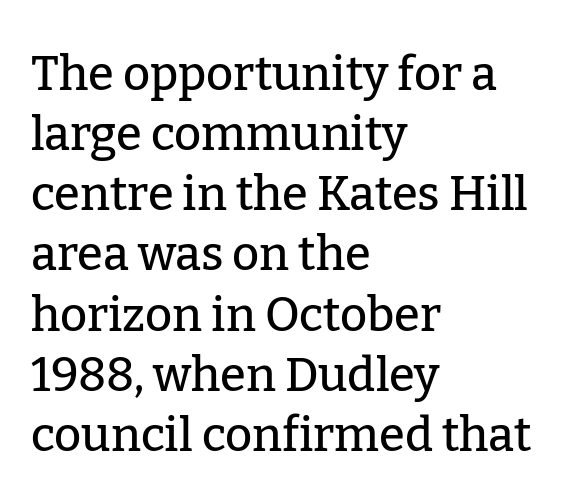
Q: Is the text italic (slanted)? A: No, it is upright.
Q: Is the typeface a serif or a sans-serif typeface? A: Serif.
Q: Is the text underlined? A: No.
Q: How is the paragraph aligned? A: Left-aligned.
Q: Is the spacing between letters normal or unusually wide? A: Normal.
Q: Is the spacing between lines tight, normal or loose? A: Normal.
Q: Width (condensed, normal, or wide)? A: Normal.
Q: Stroke contrast? A: Low.
Q: x-height? A: Medium.
Q: Monospaced? A: No.
